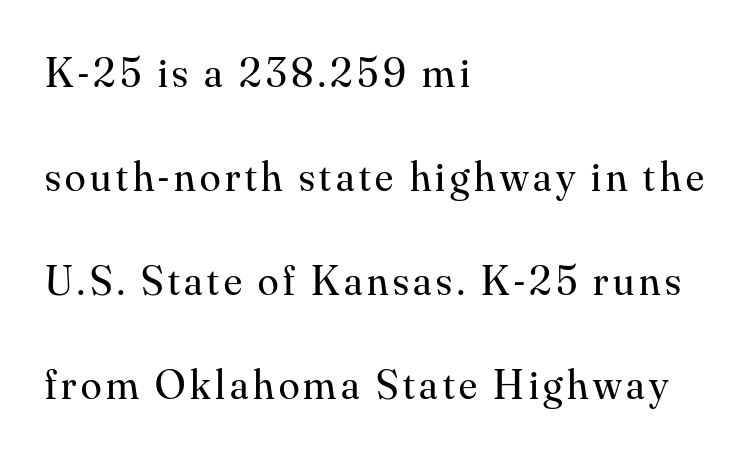
{"serif": "yes", "italic": "no", "bold": "no", "weight": "regular", "width": "normal", "stroke_contrast": "medium", "x_height": "small", "monospaced": "no", "underline": "no", "align": "left", "line_spacing": "loose", "line_spacing_ratio": 2.48, "glyph_px": 42}
